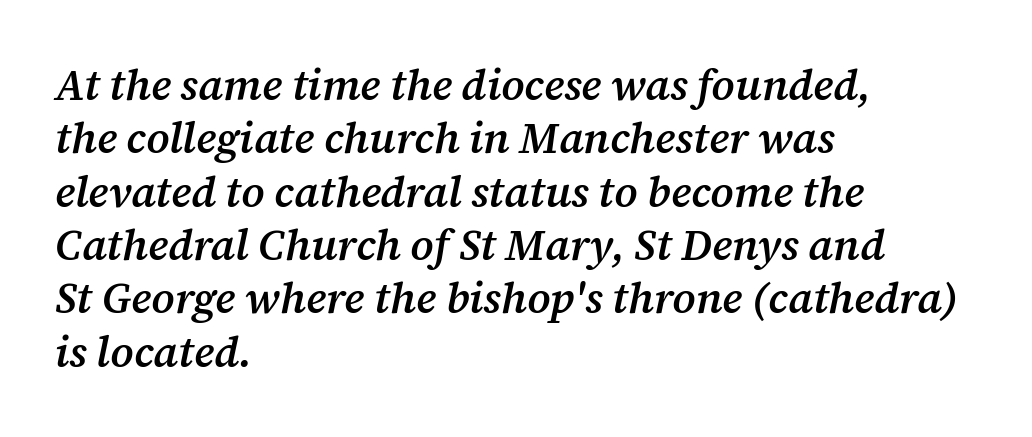
Note the varied advance widths — an 'i' is clearly narrower than an 'm'. These lines are set flush left with a ragged right edge. Does extra space separate the letters? No, they use regular spacing. The text was rendered using a seriffed face with decorative stroke endings. Set as a demibold, roughly 600 on the weight scale.
